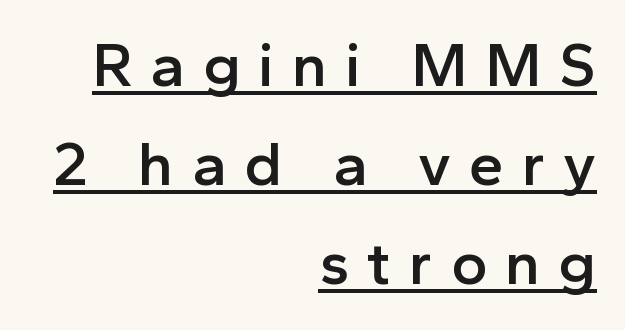
{"serif": "no", "italic": "no", "bold": "semi", "weight": "semibold", "width": "normal", "x_height": "medium", "monospaced": "no", "underline": "yes", "align": "right", "line_spacing": "normal", "line_spacing_ratio": 1.6, "letter_spacing": "wide", "letter_spacing_em": 0.29, "glyph_px": 62}
